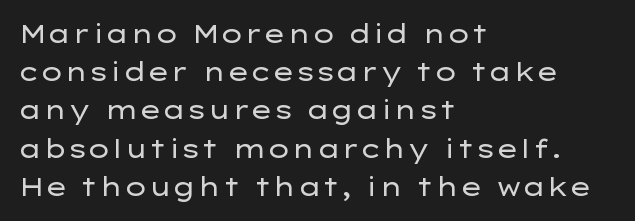
The image shows 25 px text type, upright; set left-aligned, normal line spacing (1.53x), normal letter spacing, not underlined.
